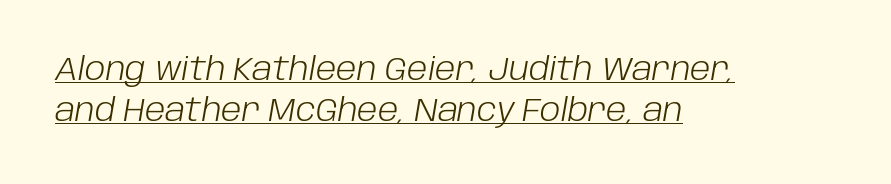
Q: Is the text bold? A: No.
Q: Is the text italic (slanted)? A: Yes, it leans right by about 10 degrees.
Q: Is the text underlined? A: Yes.
Q: How is the paragraph aligned? A: Left-aligned.
Q: Is the spacing between letters normal or unusually wide? A: Normal.
Q: Is the spacing between lines tight, normal or loose? A: Normal.
Q: Width (condensed, normal, or wide)? A: Normal.
Q: Stroke contrast? A: Low.
Q: x-height? A: Large.
Q: Monospaced? A: No.
